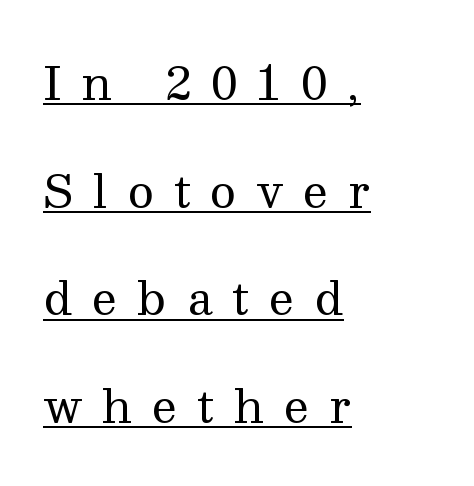
Varying glyph widths throughout — classic text-font behaviour. Each stroke keeps to a modest, everyday thickness or less. These characters rest on top of a visible drawn line. Caption: multi-line text, flush left, ragged right.
